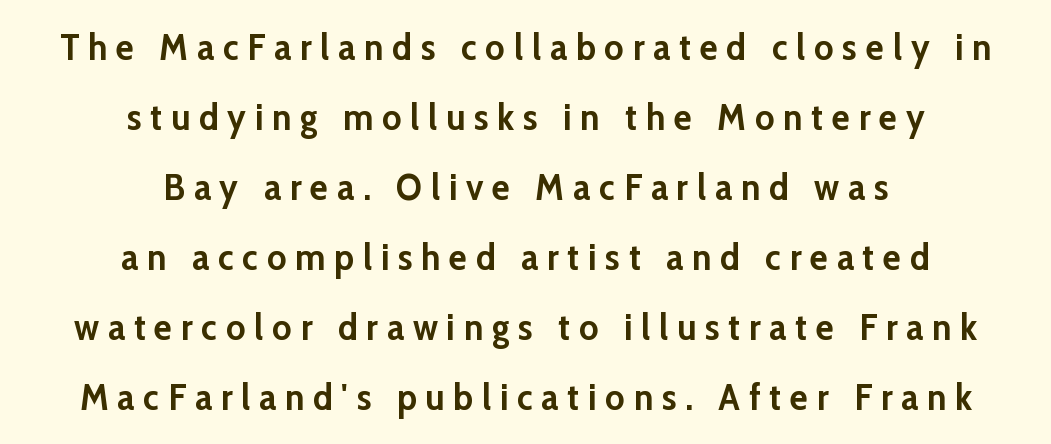
Q: Is the text bold? A: Yes.
Q: Is the text italic (slanted)? A: No, it is upright.
Q: Is the typeface a serif or a sans-serif typeface? A: Sans-serif.
Q: Is the text underlined? A: No.
Q: How is the paragraph aligned? A: Centered.
Q: Is the spacing between letters normal or unusually wide? A: Unusually wide.
Q: Width (condensed, normal, or wide)? A: Normal.
Q: Stroke contrast? A: Low.
Q: x-height? A: Medium.
Q: Monospaced? A: No.
